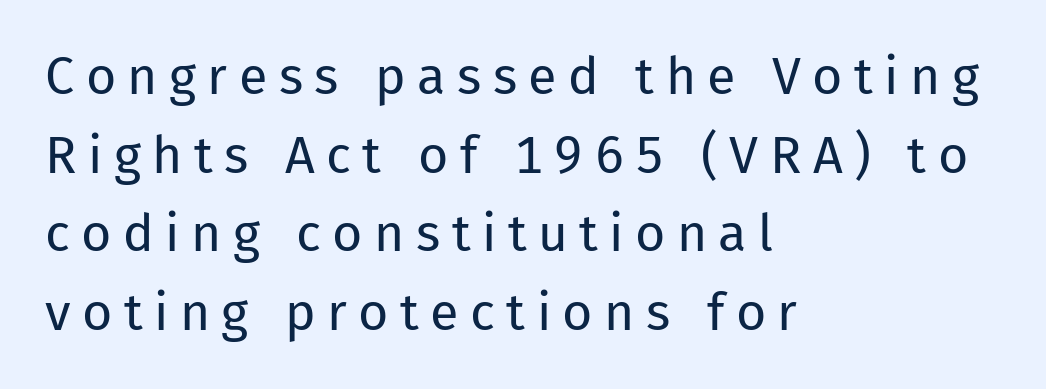
Q: Is the text bold? A: No.
Q: Is the text italic (slanted)? A: No, it is upright.
Q: Is the typeface a serif or a sans-serif typeface? A: Sans-serif.
Q: Is the text underlined? A: No.
Q: How is the paragraph aligned? A: Left-aligned.
Q: Is the spacing between letters normal or unusually wide? A: Unusually wide.
Q: Is the spacing between lines tight, normal or loose? A: Normal.
Q: Width (condensed, normal, or wide)? A: Normal.
Q: Stroke contrast? A: Low.
Q: x-height? A: Medium.
Q: Monospaced? A: No.
